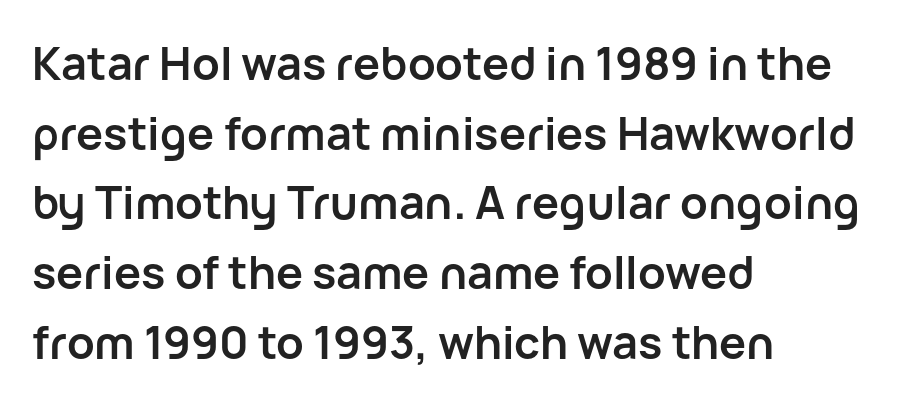
The image shows 45 px semibold sans-serif type, upright; set left-aligned, normal line spacing (1.55x), normal letter spacing, not underlined; low stroke contrast and a medium x-height.
